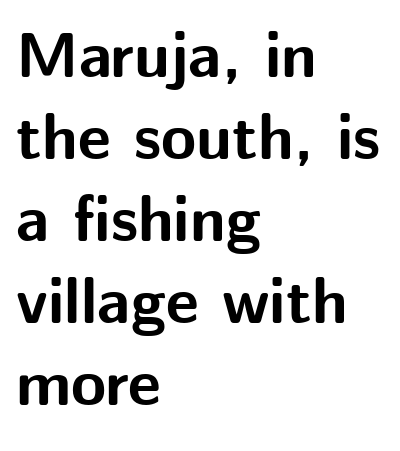
Caption: multi-line text, flush left, ragged right. The characters display no serif detailing; their extremities are plain. These lines keep a tight, regular rhythm from letter to letter. The space between consecutive lines is moderate.
